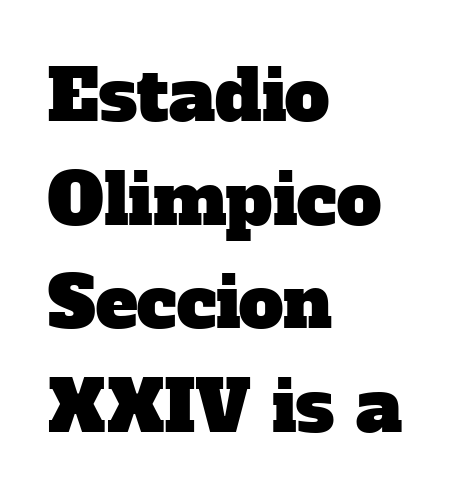
{"serif": "yes", "width": "normal", "stroke_contrast": "low", "x_height": "medium", "monospaced": "no", "underline": "no", "align": "left", "line_spacing": "normal", "line_spacing_ratio": 1.46, "letter_spacing": "normal", "letter_spacing_em": 0.0, "glyph_px": 71}
